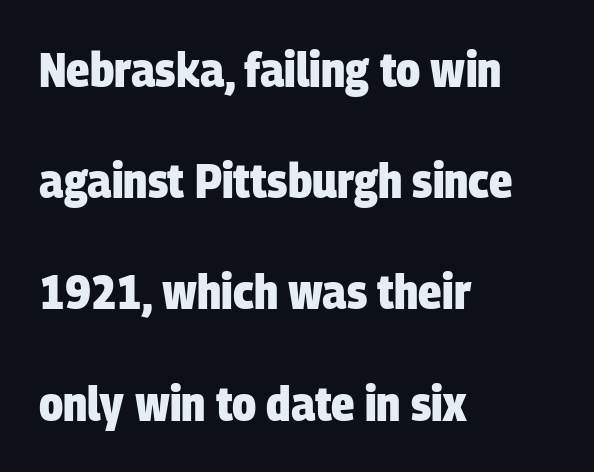
Q: Is the text bold? A: Yes.
Q: Is the typeface a serif or a sans-serif typeface? A: Sans-serif.
Q: Is the text underlined? A: No.
Q: How is the paragraph aligned? A: Left-aligned.
Q: Is the spacing between letters normal or unusually wide? A: Normal.
Q: Is the spacing between lines tight, normal or loose? A: Loose.
Q: Width (condensed, normal, or wide)? A: Condensed.
Q: Stroke contrast? A: Low.
Q: x-height? A: Large.
Q: Monospaced? A: No.
